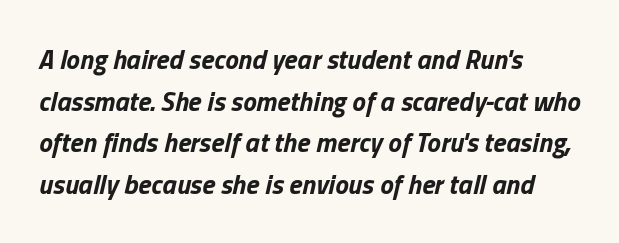
{"italic": "yes", "lean": "right", "slant_degrees": 13, "bold": "yes", "underline": "no", "align": "left", "line_spacing": "normal", "line_spacing_ratio": 1.54, "letter_spacing": "normal", "letter_spacing_em": 0.0, "glyph_px": 27}
